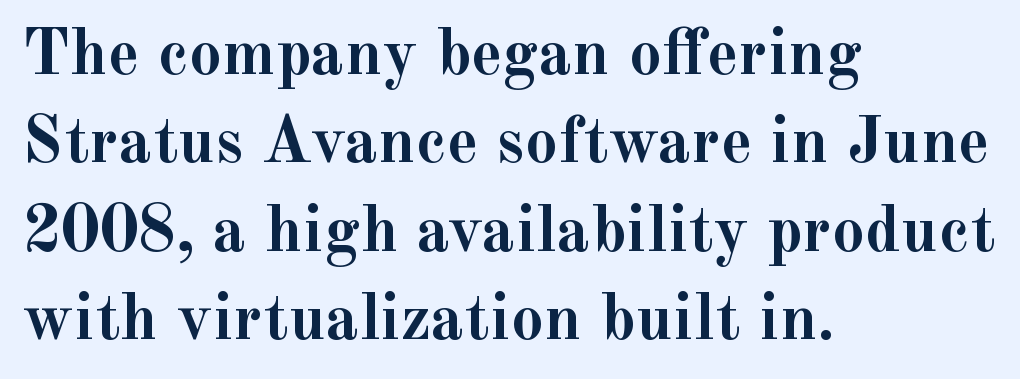
Q: Is the text bold? A: Yes.
Q: Is the text italic (slanted)? A: No, it is upright.
Q: Is the typeface a serif or a sans-serif typeface? A: Serif.
Q: Is the text underlined? A: No.
Q: How is the paragraph aligned? A: Left-aligned.
Q: Is the spacing between letters normal or unusually wide? A: Normal.
Q: Is the spacing between lines tight, normal or loose? A: Normal.
Q: Width (condensed, normal, or wide)? A: Normal.
Q: x-height? A: Small.
Q: Monospaced? A: No.
